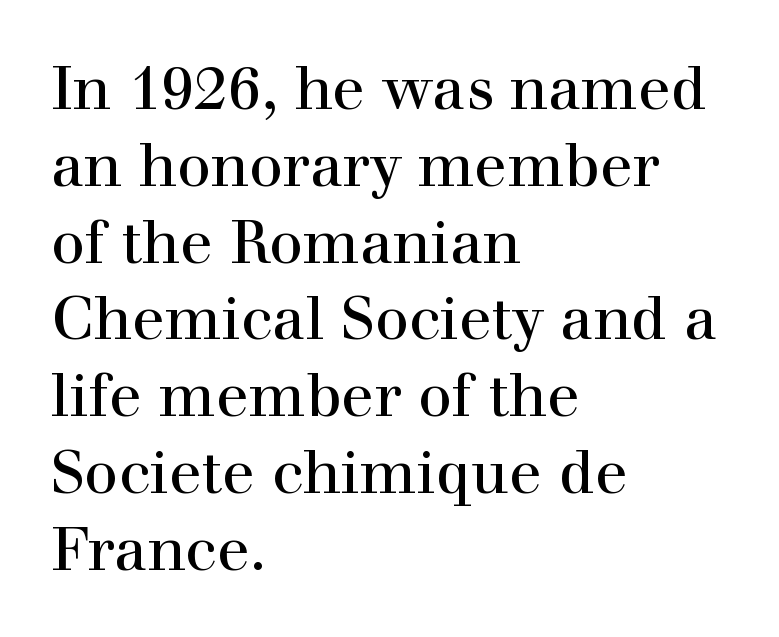
Q: Is the text italic (slanted)? A: No, it is upright.
Q: Is the typeface a serif or a sans-serif typeface? A: Serif.
Q: Is the text underlined? A: No.
Q: How is the paragraph aligned? A: Left-aligned.
Q: Is the spacing between letters normal or unusually wide? A: Normal.
Q: Is the spacing between lines tight, normal or loose? A: Normal.
Q: Width (condensed, normal, or wide)? A: Normal.
Q: x-height? A: Medium.
Q: Monospaced? A: No.
